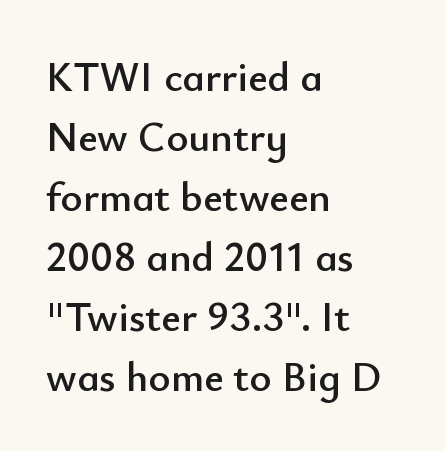
Q: Is the text italic (slanted)? A: No, it is upright.
Q: Is the typeface a serif or a sans-serif typeface? A: Sans-serif.
Q: Is the text underlined? A: No.
Q: How is the paragraph aligned? A: Left-aligned.
Q: Is the spacing between letters normal or unusually wide? A: Normal.
Q: Is the spacing between lines tight, normal or loose? A: Normal.
Q: Width (condensed, normal, or wide)? A: Normal.
Q: Stroke contrast? A: Low.
Q: x-height? A: Small.
Q: Monospaced? A: No.
